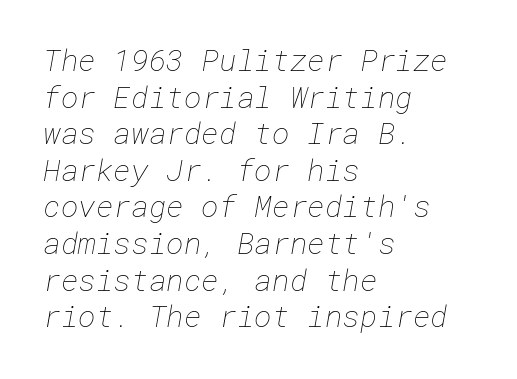
The image shows 30 px thin type; set left-aligned, line spacing 1.22x, normal letter spacing, not underlined; low stroke contrast and a medium x-height.
